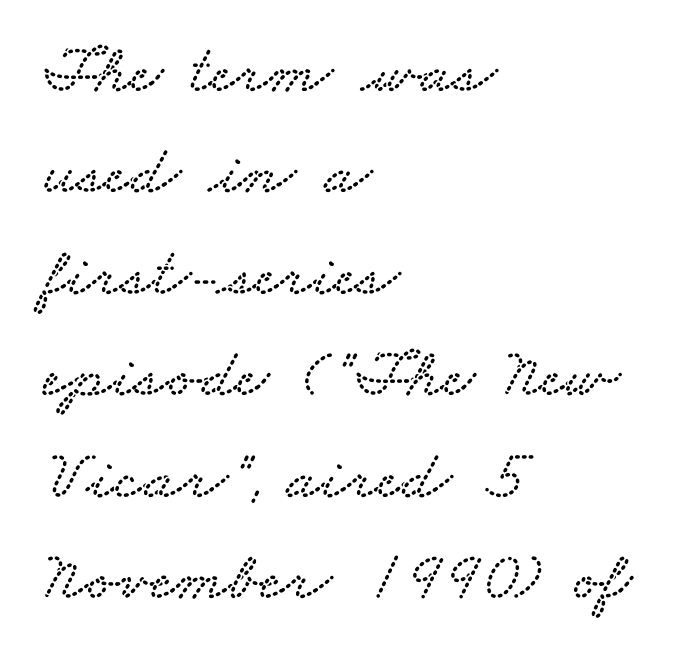
Q: Is the typeface a serif or a sans-serif typeface? A: Serif.
Q: Is the text underlined? A: No.
Q: How is the paragraph aligned? A: Left-aligned.
Q: Is the spacing between letters normal or unusually wide? A: Normal.
Q: Is the spacing between lines tight, normal or loose? A: Normal.
Q: Width (condensed, normal, or wide)? A: Wide.
Q: Stroke contrast? A: Low.
Q: x-height? A: Small.
Q: Monospaced? A: No.
